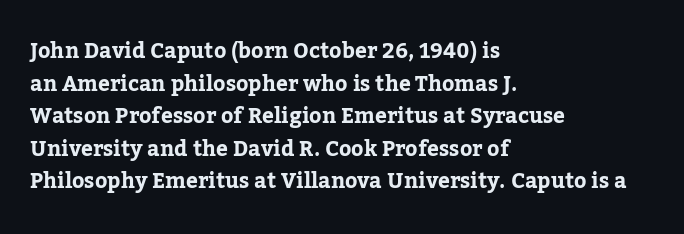
The line-height multiplier appears to be the usual default. Posture: straight, roman, zero tilt. This sample uses plain, unmodified letter spacing. No word sits above an underline.
